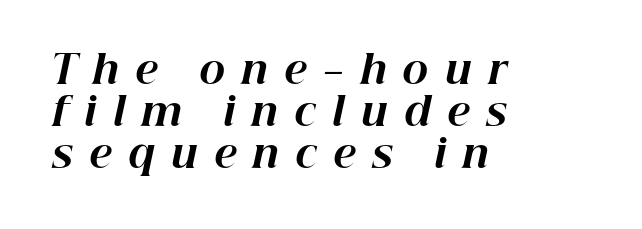
The image shows 39 px bold type, italic (leaning right); set left-aligned, tight line spacing (1.08x), unusually wide letter spacing (+0.41 em), not underlined; high stroke contrast and a medium x-height.
